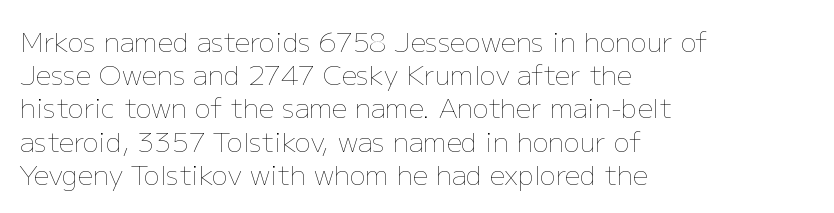
Q: Is the text bold? A: No.
Q: Is the text italic (slanted)? A: No, it is upright.
Q: Is the text underlined? A: No.
Q: How is the paragraph aligned? A: Left-aligned.
Q: Is the spacing between letters normal or unusually wide? A: Normal.
